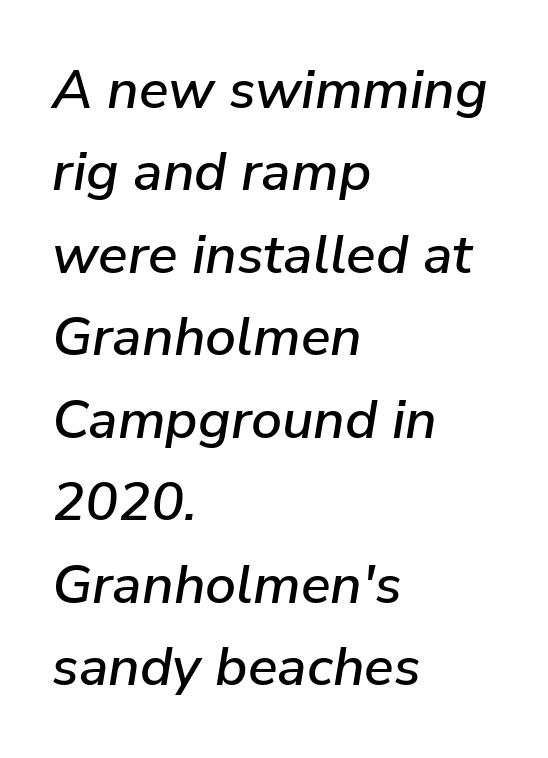
Q: Is the text italic (slanted)? A: Yes, it leans right by about 9 degrees.
Q: Is the text underlined? A: No.
Q: How is the paragraph aligned? A: Left-aligned.
Q: Is the spacing between letters normal or unusually wide? A: Normal.
Q: Is the spacing between lines tight, normal or loose? A: Normal.
Q: Width (condensed, normal, or wide)? A: Normal.
Q: Stroke contrast? A: Low.
Q: x-height? A: Medium.
Q: Monospaced? A: No.
